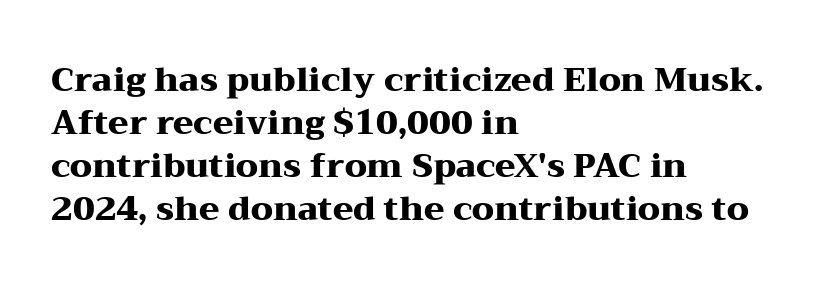
Q: Is the text bold? A: Yes.
Q: Is the text italic (slanted)? A: No, it is upright.
Q: Is the typeface a serif or a sans-serif typeface? A: Serif.
Q: Is the text underlined? A: No.
Q: How is the paragraph aligned? A: Left-aligned.
Q: Is the spacing between letters normal or unusually wide? A: Normal.
Q: Is the spacing between lines tight, normal or loose? A: Normal.
Q: Width (condensed, normal, or wide)? A: Wide.
Q: Stroke contrast? A: Medium.
Q: x-height? A: Medium.
Q: Monospaced? A: No.
